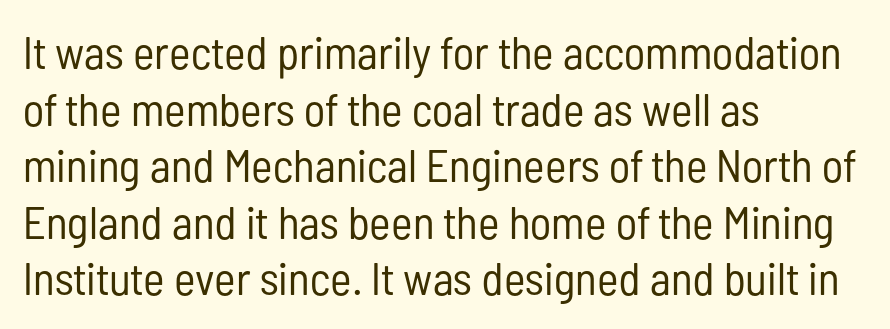
Q: Is the text bold? A: No.
Q: Is the text italic (slanted)? A: No, it is upright.
Q: Is the typeface a serif or a sans-serif typeface? A: Sans-serif.
Q: Is the text underlined? A: No.
Q: How is the paragraph aligned? A: Left-aligned.
Q: Is the spacing between letters normal or unusually wide? A: Normal.
Q: Width (condensed, normal, or wide)? A: Condensed.
Q: Stroke contrast? A: Low.
Q: x-height? A: Medium.
Q: Monospaced? A: No.
